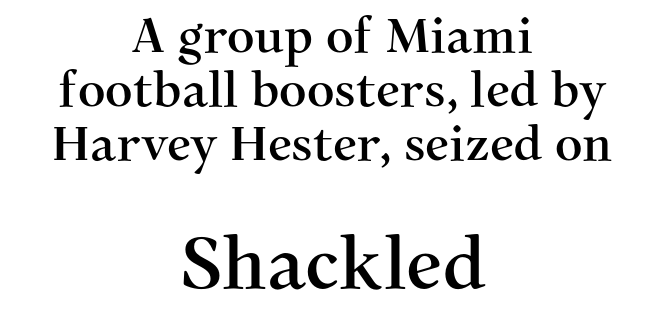
{"serif": "yes", "italic": "no", "width": "normal", "stroke_contrast": "medium", "x_height": "medium", "monospaced": "no", "underline": "no", "align": "center", "line_spacing": "tight", "line_spacing_ratio": 1.12, "letter_spacing": "normal", "letter_spacing_em": 0.0, "larger_block": "second", "size_ratio": 1.5, "glyph_px": 72}
